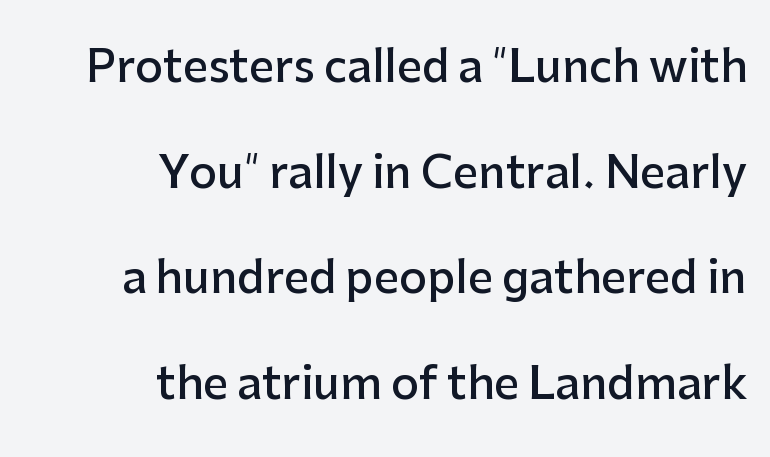
The image shows 44 px semibold sans-serif type, upright; set right-aligned, loose line spacing (2.4x), normal letter spacing, not underlined; low stroke contrast and a medium x-height.
